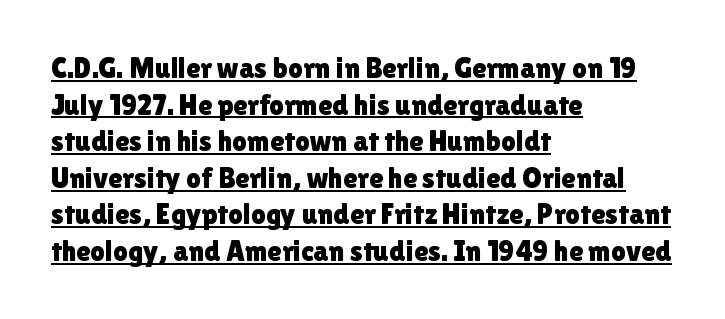
{"serif": "no", "italic": "no", "width": "normal", "x_height": "medium", "monospaced": "no", "underline": "yes", "align": "left", "line_spacing": "normal", "line_spacing_ratio": 1.26, "letter_spacing": "normal", "letter_spacing_em": 0.0, "glyph_px": 29}
